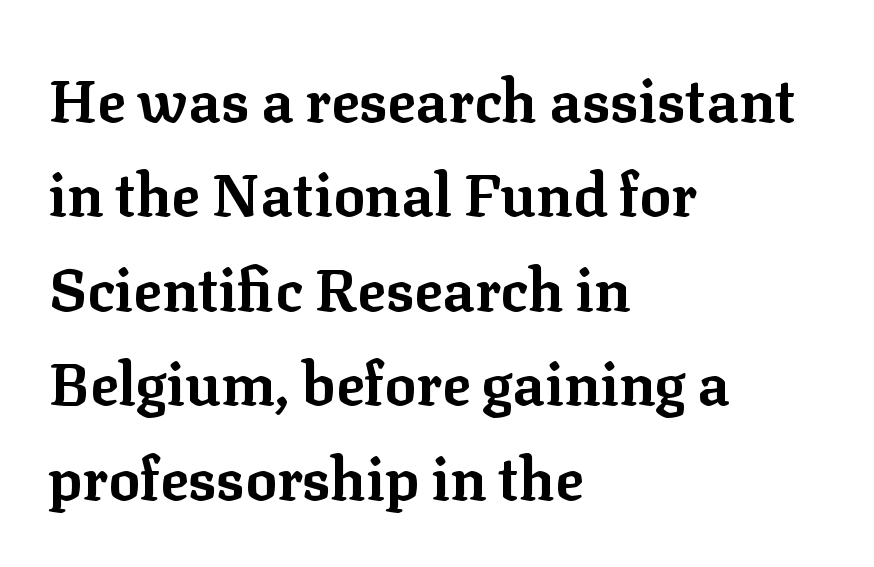
{"serif": "yes", "italic": "no", "bold": "yes", "weight": "bold", "width": "normal", "stroke_contrast": "low", "x_height": "medium", "monospaced": "no", "underline": "no", "align": "left", "line_spacing": "normal", "line_spacing_ratio": 1.6, "letter_spacing": "normal", "letter_spacing_em": 0.0, "glyph_px": 59}
